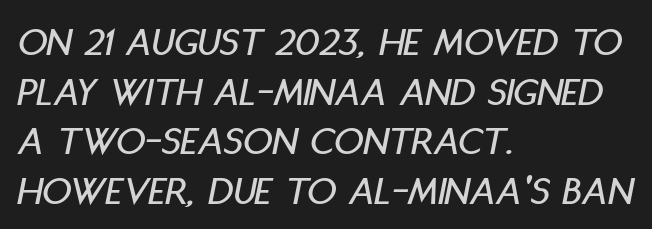
The face used here is rendered with its standard letterfit. Notice how the stems are inclined rather than vertical — that's the hallmark of italics. The face used here is proportionally spaced, like ordinary book or web type. The zone under the glyphs is completely vacant. Does the copy run flush right? No — it runs flush left.
